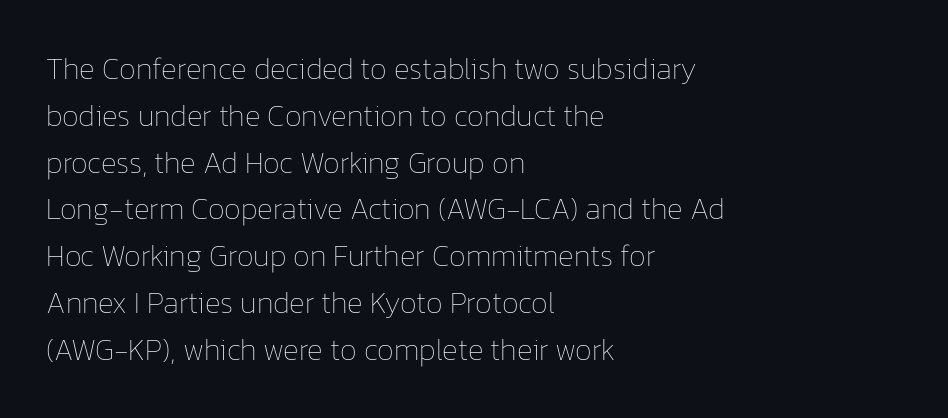
{"italic": "no", "bold": "no", "weight": "thin", "width": "normal", "stroke_contrast": "low", "x_height": "medium", "monospaced": "no", "underline": "no", "align": "left", "line_spacing": "normal", "line_spacing_ratio": 1.56, "letter_spacing": "normal", "letter_spacing_em": 0.0, "glyph_px": 30}
